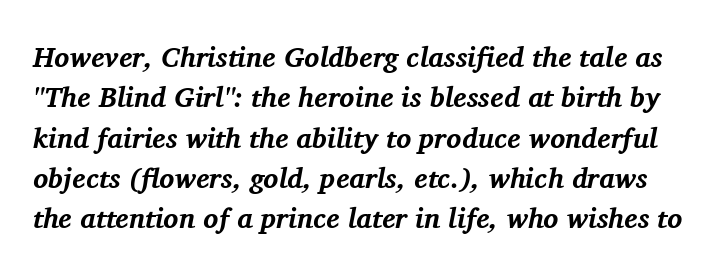
{"serif": "yes", "italic": "yes", "lean": "right", "slant_degrees": 11, "bold": "yes", "weight": "bold", "width": "normal", "stroke_contrast": "medium", "x_height": "medium", "monospaced": "no", "underline": "no", "line_spacing": "normal", "line_spacing_ratio": 1.44, "letter_spacing": "normal", "letter_spacing_em": 0.0, "glyph_px": 28}
